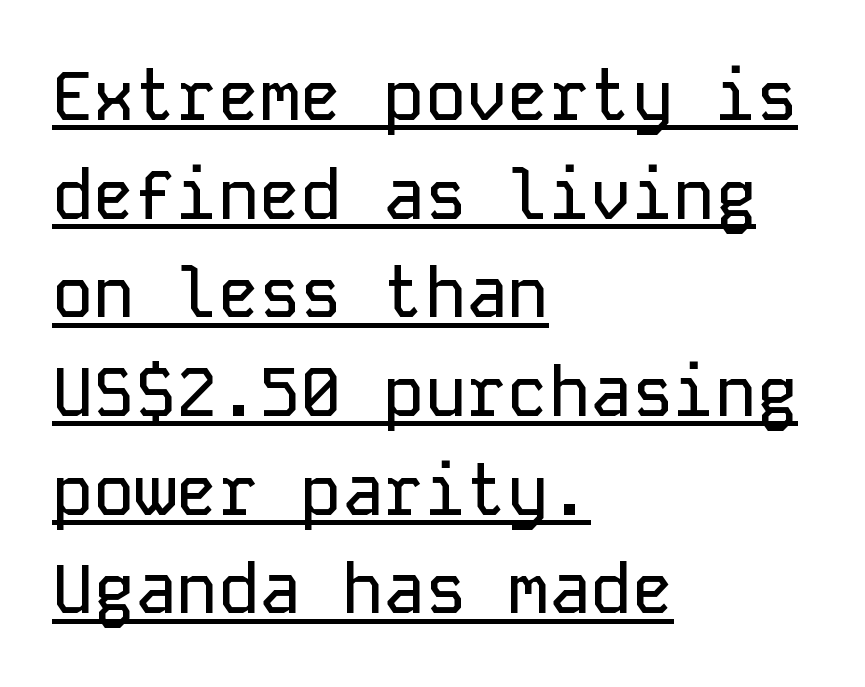
The image shows 69 px sans-serif type, upright, monospaced; set left-aligned, normal line spacing (1.43x), normal letter spacing, underlined; low stroke contrast and a medium x-height.
